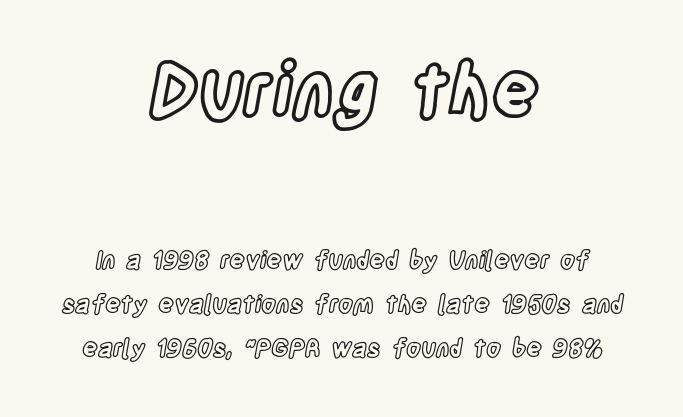
The letters sit at their default tracking, neither squeezed nor spread. In this sample the first text group is rendered at the bigger scale. Proportional: the letters do not fall into vertical columns. Descenders are the only things crossing below the line. Casual observation: everything's sitting right in the middle.
